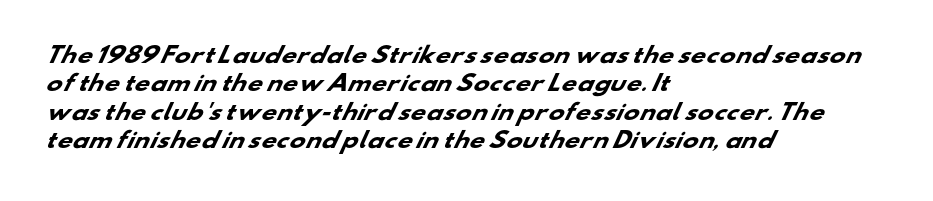
Q: Is the text bold? A: Yes.
Q: Is the text underlined? A: No.
Q: How is the paragraph aligned? A: Left-aligned.
Q: Is the spacing between letters normal or unusually wide? A: Normal.
Q: Is the spacing between lines tight, normal or loose? A: Normal.
